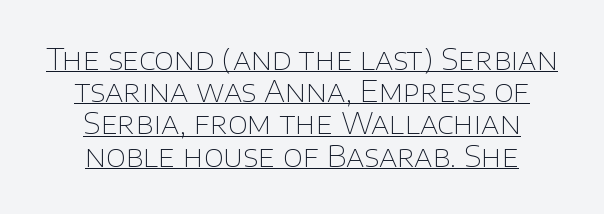
Q: Is the text bold? A: No.
Q: Is the text italic (slanted)? A: No, it is upright.
Q: Is the typeface a serif or a sans-serif typeface? A: Sans-serif.
Q: Is the text underlined? A: Yes.
Q: How is the paragraph aligned? A: Centered.
Q: Is the spacing between letters normal or unusually wide? A: Normal.
Q: Is the spacing between lines tight, normal or loose? A: Tight.
Q: Width (condensed, normal, or wide)? A: Normal.
Q: Stroke contrast? A: Low.
Q: x-height? A: Large.
Q: Monospaced? A: No.
